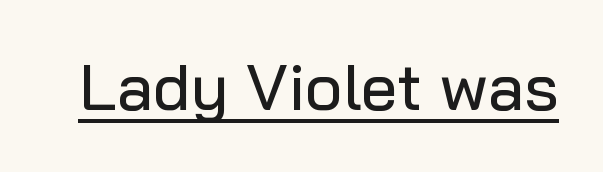
Q: Is the text italic (slanted)? A: No, it is upright.
Q: Is the typeface a serif or a sans-serif typeface? A: Sans-serif.
Q: Is the text underlined? A: Yes.
Q: Is the spacing between letters normal or unusually wide? A: Normal.
Q: Width (condensed, normal, or wide)? A: Normal.
Q: Stroke contrast? A: Low.
Q: x-height? A: Medium.
Q: Monospaced? A: No.
